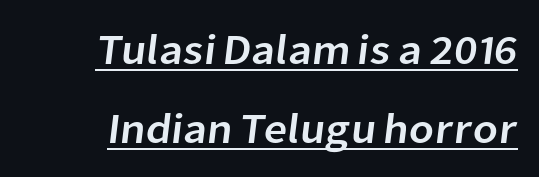
The image shows 42 px sans-serif type; set line spacing 1.88x, normal letter spacing, underlined; low stroke contrast and a medium x-height.
